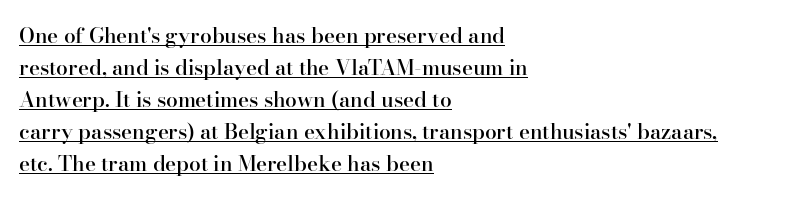
{"italic": "no", "bold": "semi", "underline": "yes", "align": "left", "line_spacing": "normal", "line_spacing_ratio": 1.52, "letter_spacing": "normal", "letter_spacing_em": 0.0, "glyph_px": 21}
